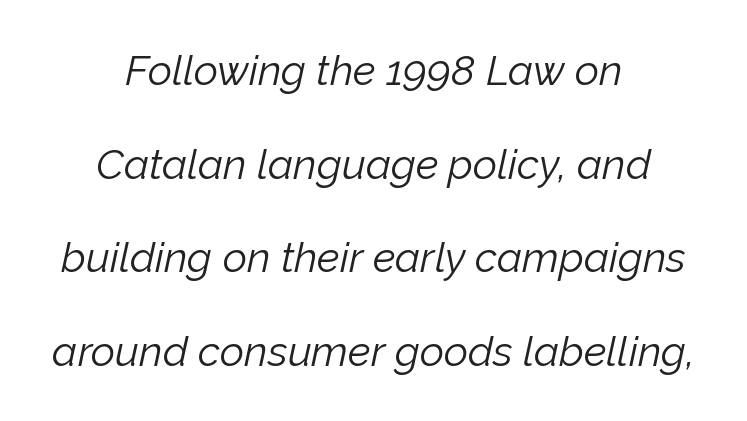
Notice how the stems are inclined rather than vertical — that's the hallmark of italics. You could not count columns in this text — the font is proportionally spaced. Plain, unruled lines of type. Vertically, the passage feels expansive, rows floating well apart.
